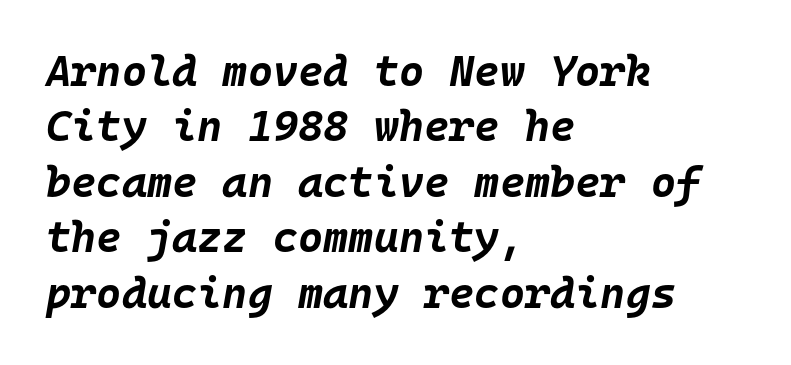
This sample has the even, mechanical cadence of fixed-width lettering. The letters sit at their default tracking, neither squeezed nor spread. The glyphs are unaccompanied by any horizontal stroke below them. A full-strength bold gives these letters their thick strokes. Caption: multi-line text, flush left, ragged right. The font's italic variant was chosen for this text.
